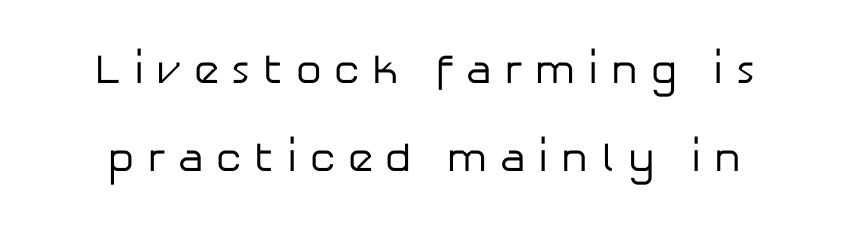
Q: Is the text bold? A: No.
Q: Is the text italic (slanted)? A: No, it is upright.
Q: Is the typeface a serif or a sans-serif typeface? A: Sans-serif.
Q: Is the text underlined? A: No.
Q: Is the spacing between letters normal or unusually wide? A: Unusually wide.
Q: Is the spacing between lines tight, normal or loose? A: Loose.
Q: Width (condensed, normal, or wide)? A: Normal.
Q: Stroke contrast? A: Low.
Q: x-height? A: Medium.
Q: Monospaced? A: No.
